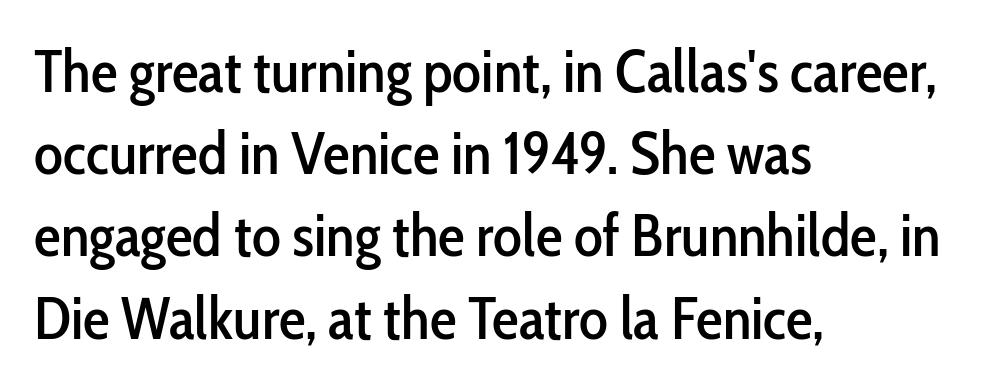
The line-height multiplier appears to be the usual default. The face used here is rendered with its standard letterfit. The paragraph shown leans on its left margin. You could not count columns in this text — the font is proportionally spaced.
